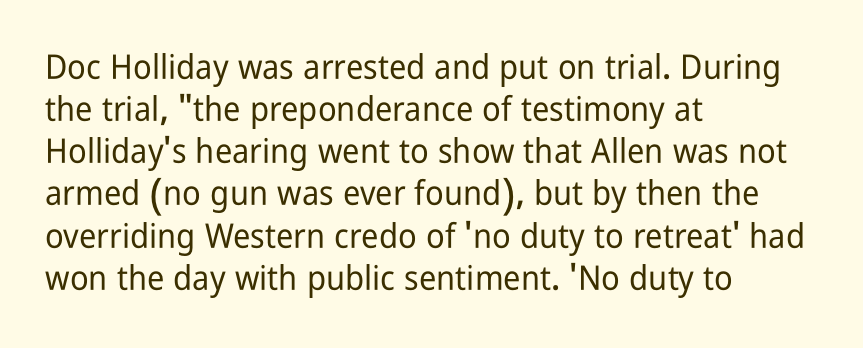
Each letter keeps its own natural width here, so spacing adapts to shape. All the whitespace from short lines collects on the right. Any mark beneath the type? The region is blank. Unlike a traditional serif, this face leaves its strokes unadorned.
